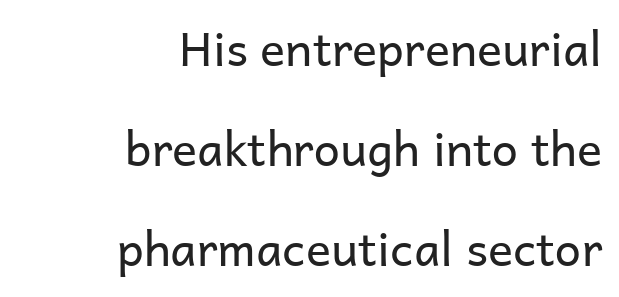
Q: Is the text bold? A: No.
Q: Is the text italic (slanted)? A: No, it is upright.
Q: Is the typeface a serif or a sans-serif typeface? A: Sans-serif.
Q: Is the text underlined? A: No.
Q: How is the paragraph aligned? A: Right-aligned.
Q: Is the spacing between letters normal or unusually wide? A: Normal.
Q: Is the spacing between lines tight, normal or loose? A: Loose.
Q: Width (condensed, normal, or wide)? A: Normal.
Q: Stroke contrast? A: Low.
Q: x-height? A: Medium.
Q: Monospaced? A: No.
